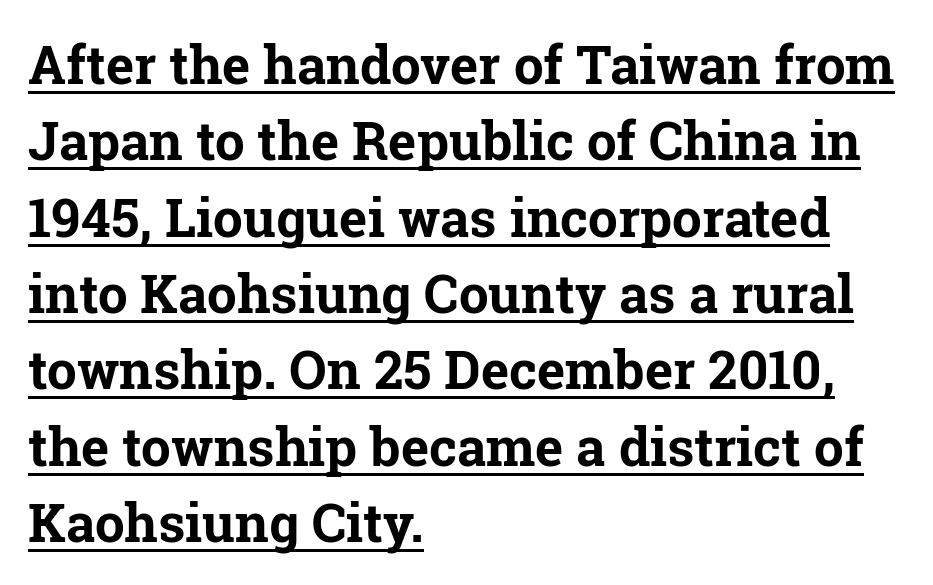
{"serif": "yes", "italic": "no", "bold": "yes", "weight": "bold", "width": "normal", "stroke_contrast": "low", "x_height": "medium", "monospaced": "no", "underline": "yes", "align": "left", "line_spacing": "normal", "line_spacing_ratio": 1.44, "letter_spacing": "normal", "letter_spacing_em": 0.0, "glyph_px": 53}
